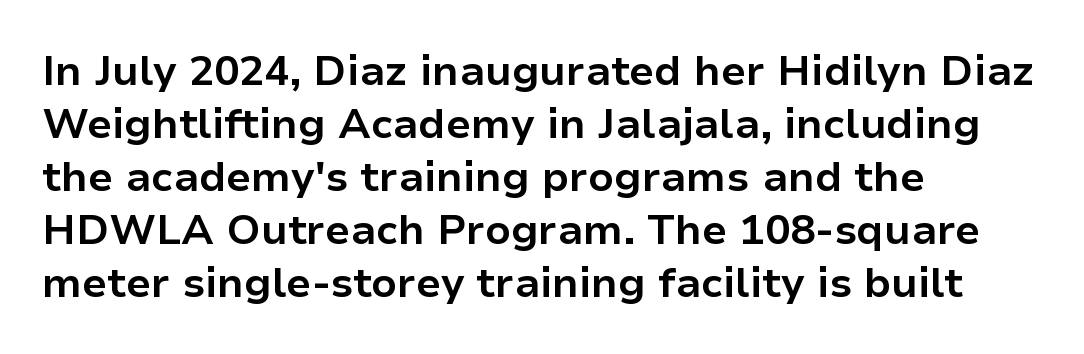
{"serif": "no", "italic": "no", "bold": "yes", "weight": "bold", "width": "normal", "stroke_contrast": "low", "x_height": "medium", "monospaced": "no", "underline": "no", "align": "left", "line_spacing": "normal", "line_spacing_ratio": 1.26, "letter_spacing": "normal", "letter_spacing_em": 0.0, "glyph_px": 42}
